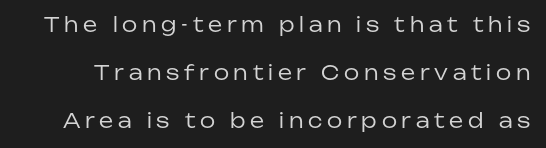
The strip under each line holds only bare page. Ordinary non-slanted type is in use. Honestly, the rows look like they've been pulled way apart. Between one letter and the next there's a generous, obvious gap.
